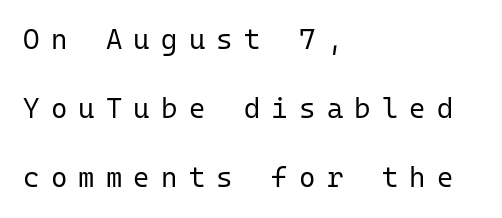
{"serif": "no", "italic": "no", "bold": "no", "weight": "regular", "width": "normal", "stroke_contrast": "low", "x_height": "medium", "monospaced": "yes", "underline": "no", "align": "left", "line_spacing": "loose", "line_spacing_ratio": 2.47, "letter_spacing": "wide", "letter_spacing_em": 0.4, "glyph_px": 28}
